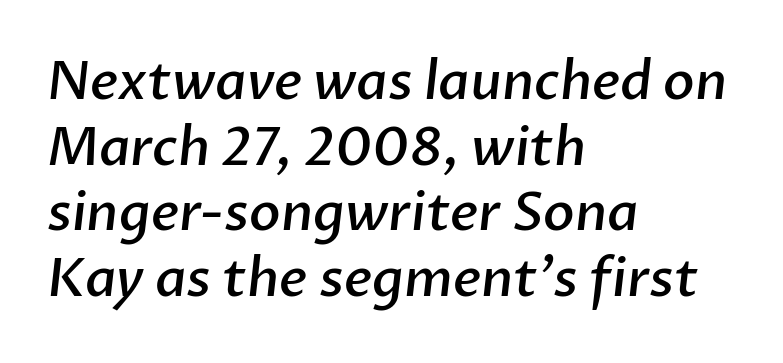
{"serif": "no", "bold": "semi", "weight": "semibold", "width": "normal", "stroke_contrast": "low", "x_height": "medium", "monospaced": "no", "underline": "no", "align": "left", "line_spacing": "normal", "line_spacing_ratio": 1.26, "letter_spacing": "normal", "letter_spacing_em": 0.0, "glyph_px": 52}
